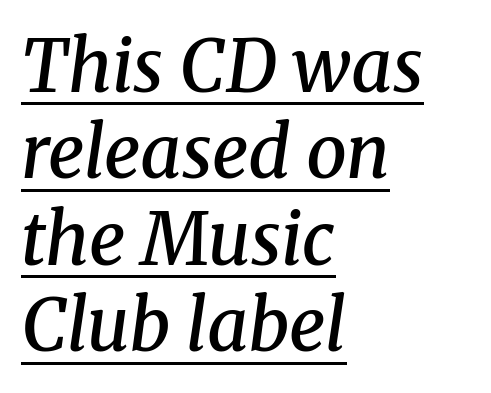
You can tell from the footed stems that serif type was used. The rendering uses natural spacing where letterforms have individual widths. This sample uses plain, unmodified letter spacing. The rendering uses the underline text-decoration. Observe the lean: these are italic letterforms.
